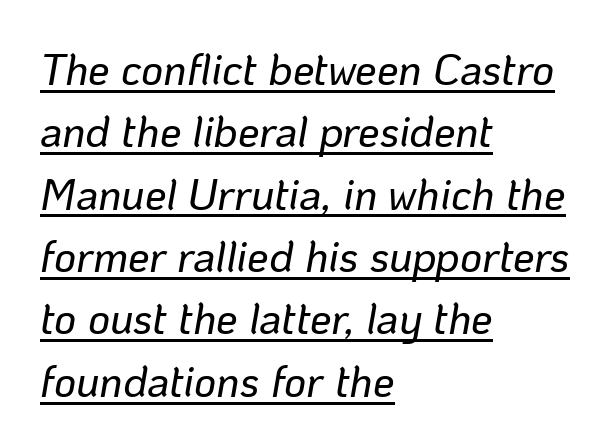
{"italic": "yes", "lean": "right", "slant_degrees": 10, "width": "normal", "stroke_contrast": "low", "x_height": "medium", "monospaced": "no", "underline": "yes", "align": "left", "line_spacing": "normal", "line_spacing_ratio": 1.45, "letter_spacing": "normal", "letter_spacing_em": 0.0, "glyph_px": 43}
